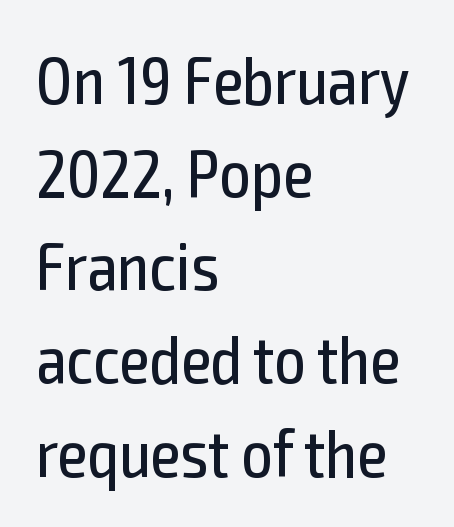
Q: Is the text bold? A: No.
Q: Is the text italic (slanted)? A: No, it is upright.
Q: Is the typeface a serif or a sans-serif typeface? A: Sans-serif.
Q: Is the text underlined? A: No.
Q: How is the paragraph aligned? A: Left-aligned.
Q: Is the spacing between letters normal or unusually wide? A: Normal.
Q: Is the spacing between lines tight, normal or loose? A: Normal.
Q: Width (condensed, normal, or wide)? A: Condensed.
Q: x-height? A: Medium.
Q: Monospaced? A: No.
